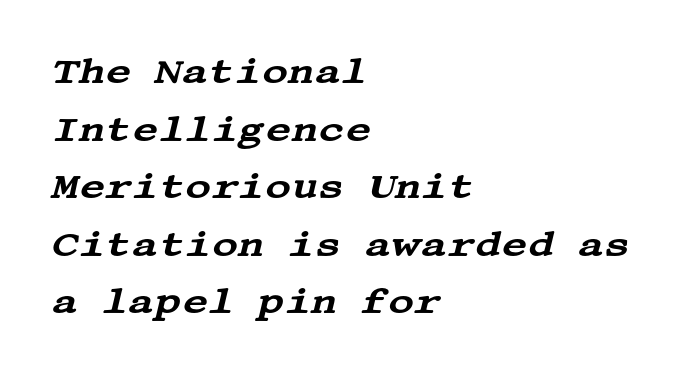
The image shows 36 px wide serif type, italic (leaning right); set left-aligned, normal line spacing (1.6x), normal letter spacing, not underlined; medium stroke contrast and a large x-height.
